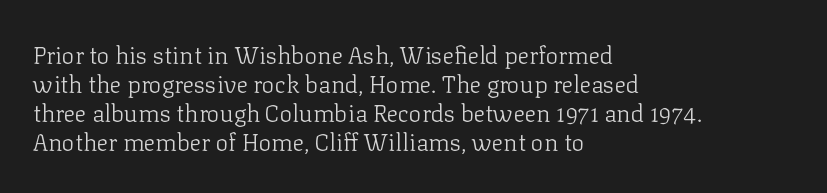
Q: Is the text bold? A: No.
Q: Is the text italic (slanted)? A: No, it is upright.
Q: Is the text underlined? A: No.
Q: How is the paragraph aligned? A: Left-aligned.
Q: Is the spacing between letters normal or unusually wide? A: Normal.
